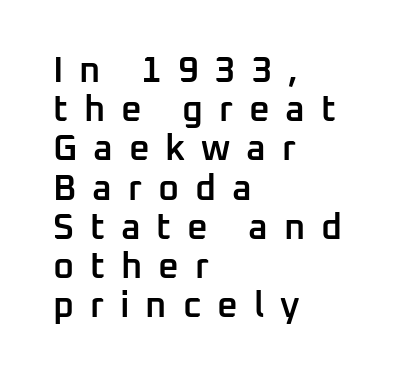
{"serif": "no", "italic": "no", "bold": "semi", "weight": "semibold", "width": "normal", "stroke_contrast": "low", "x_height": "medium", "monospaced": "no", "underline": "no", "align": "left", "line_spacing": "tight", "line_spacing_ratio": 1.09, "letter_spacing": "wide", "letter_spacing_em": 0.44, "glyph_px": 36}
